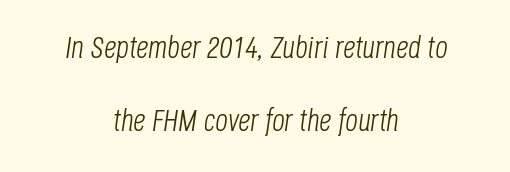
Q: Is the text bold? A: No.
Q: Is the text italic (slanted)? A: Yes, it leans right by about 8 degrees.
Q: Is the text underlined? A: No.
Q: How is the paragraph aligned? A: Centered.
Q: Is the spacing between letters normal or unusually wide? A: Normal.
Q: Is the spacing between lines tight, normal or loose? A: Loose.
Q: Width (condensed, normal, or wide)? A: Condensed.
Q: Stroke contrast? A: Low.
Q: x-height? A: Large.
Q: Monospaced? A: No.
